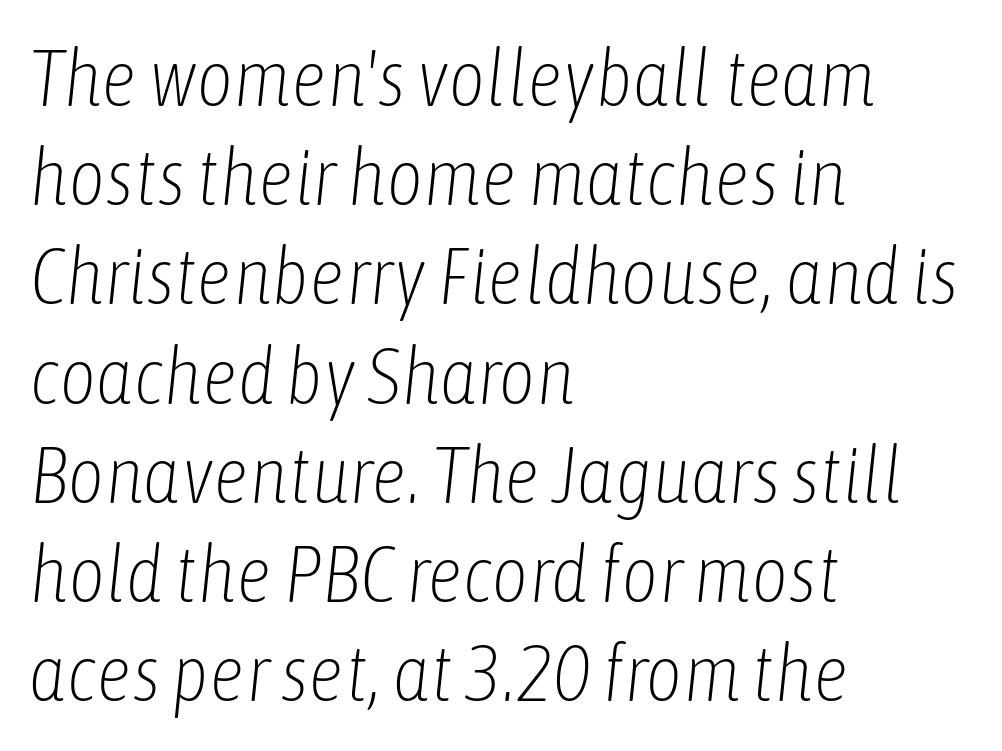
A typesetter would mark this as italic. Ink coverage per letter is moderate at most. The tracking reads as untouched default to a designer's eye. Bare-footed words on every line.
